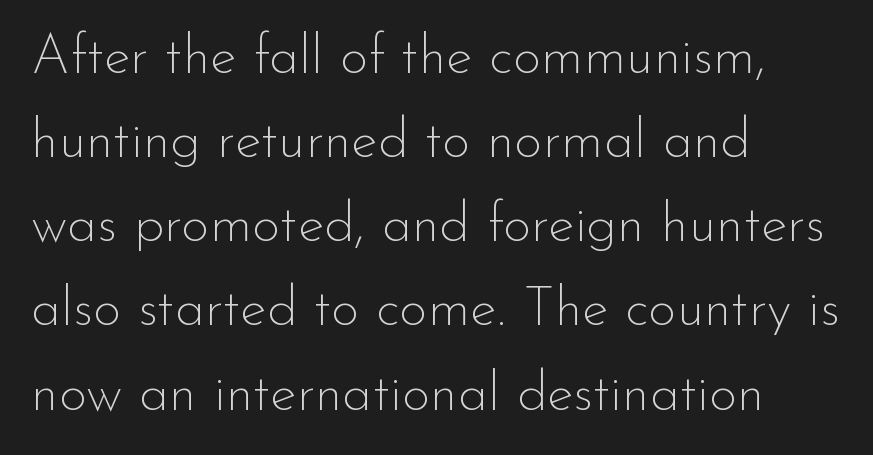
The image shows 55 px thin sans-serif type, upright; set left-aligned, normal line spacing (1.53x), normal letter spacing, not underlined; low stroke contrast and a small x-height.
